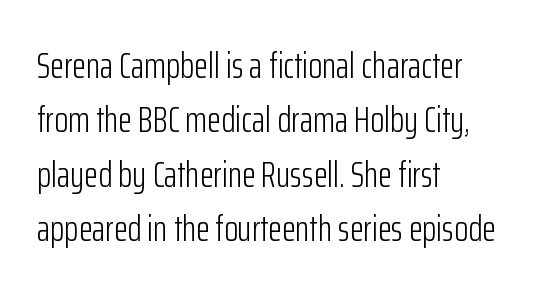
{"serif": "no", "italic": "no", "bold": "no", "weight": "light", "width": "condensed", "stroke_contrast": "low", "x_height": "medium", "monospaced": "no", "underline": "no", "align": "left", "line_spacing": "normal", "line_spacing_ratio": 1.51, "letter_spacing": "normal", "letter_spacing_em": 0.0, "glyph_px": 36}
